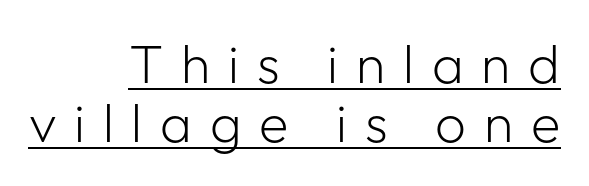
The image shows 54 px light sans-serif type, upright; set right-aligned, tight line spacing (1.09x), unusually wide letter spacing (+0.33 em), underlined; low stroke contrast and a medium x-height.
